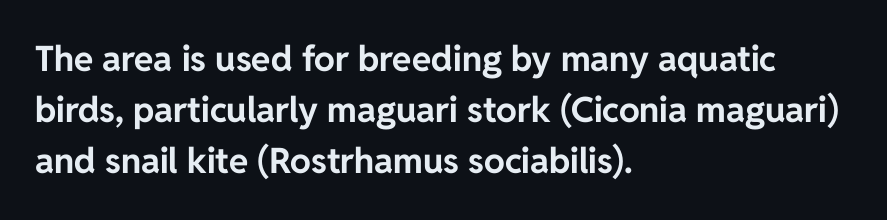
Q: Is the text bold? A: Yes.
Q: Is the text italic (slanted)? A: No, it is upright.
Q: Is the typeface a serif or a sans-serif typeface? A: Sans-serif.
Q: Is the text underlined? A: No.
Q: How is the paragraph aligned? A: Left-aligned.
Q: Is the spacing between letters normal or unusually wide? A: Normal.
Q: Is the spacing between lines tight, normal or loose? A: Normal.
Q: Width (condensed, normal, or wide)? A: Normal.
Q: Stroke contrast? A: Low.
Q: x-height? A: Medium.
Q: Monospaced? A: No.
